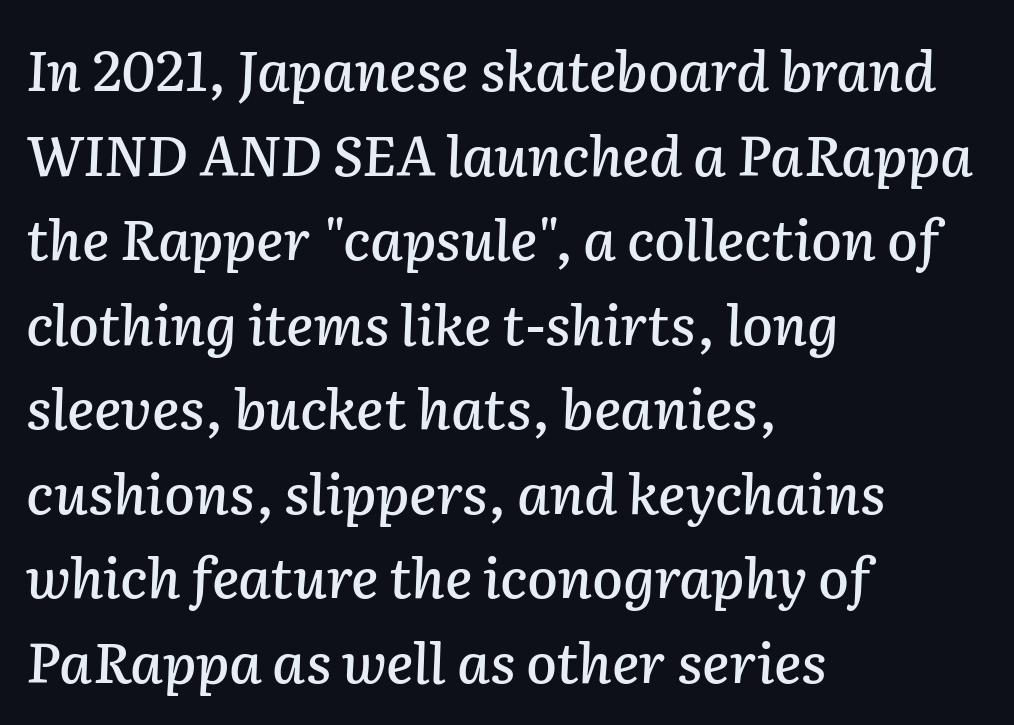
{"italic": "yes", "lean": "right", "slant_degrees": 2, "width": "normal", "stroke_contrast": "low", "x_height": "medium", "monospaced": "no", "underline": "no", "align": "left", "line_spacing": "normal", "line_spacing_ratio": 1.51, "letter_spacing": "normal", "letter_spacing_em": 0.0, "glyph_px": 56}
